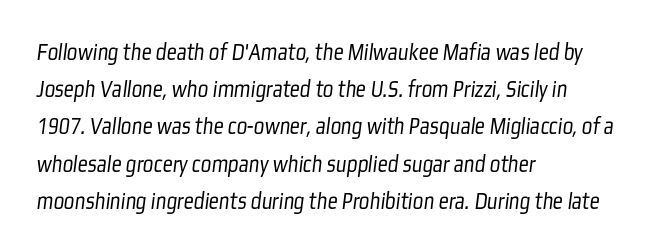
The image shows 25 px text type; set left-aligned, normal line spacing (1.49x), normal letter spacing, not underlined.
